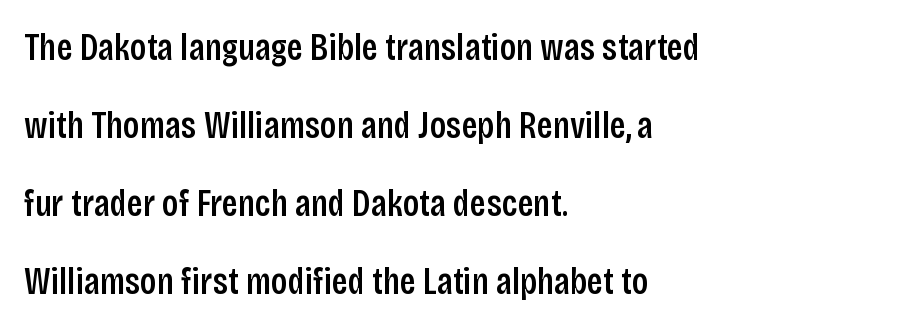
The space directly below the letters is spotless. The rendering keeps characters at their native spacing. Loosely led — the rows are spread out. One-word summary of the alignment: left.
